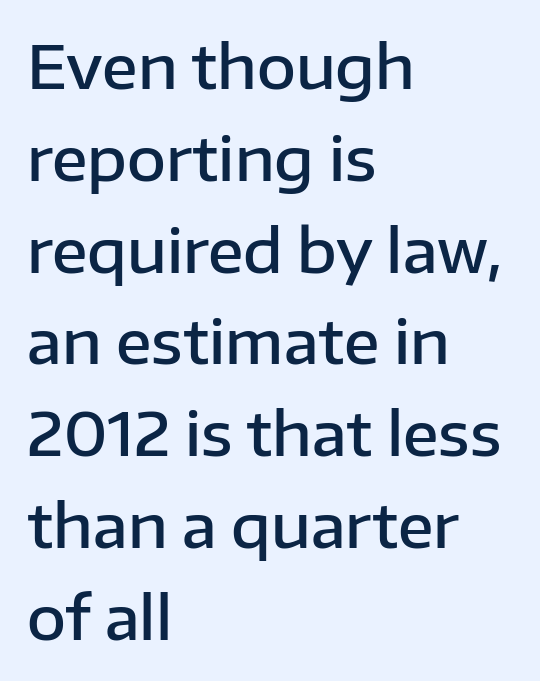
{"serif": "no", "italic": "no", "bold": "semi", "weight": "semibold", "width": "normal", "stroke_contrast": "low", "x_height": "medium", "monospaced": "no", "underline": "no", "align": "left", "line_spacing": "normal", "line_spacing_ratio": 1.53, "letter_spacing": "normal", "letter_spacing_em": 0.0, "glyph_px": 60}
